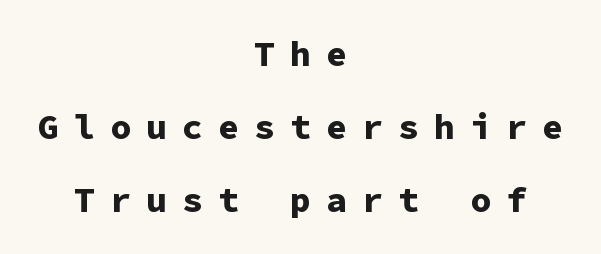
A clean baseline with only descenders dipping below it. As a designer I'd log this as weight 700, bold. The typography opts for an upright posture over an oblique one. You could count columns in this text — the font is strictly monospaced.
